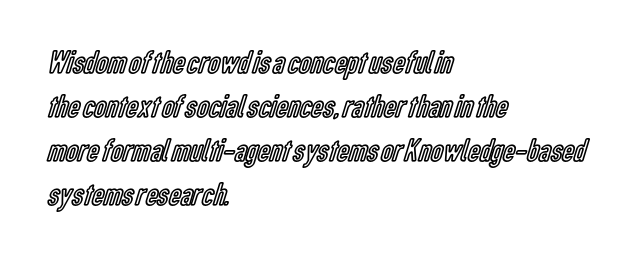
The image shows 33 px condensed type; set left-aligned, normal line spacing (1.33x), normal letter spacing, not underlined; a medium x-height.
